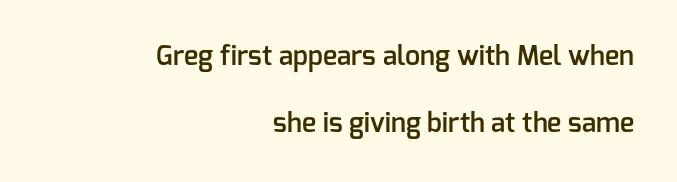
It's the straight-up-and-down kind of type. Here the glyphs are tracked normally, forming tight word shapes. Which margin do the lines hug? The right one — the left edge is uneven. Weight: semibold (demi).
